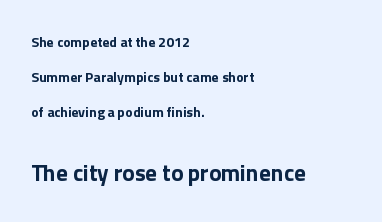
The image shows 23 px bold type, upright; set left-aligned, loose line spacing (2.5x), normal letter spacing, not underlined; the second (bottom) block is 1.64x larger.
